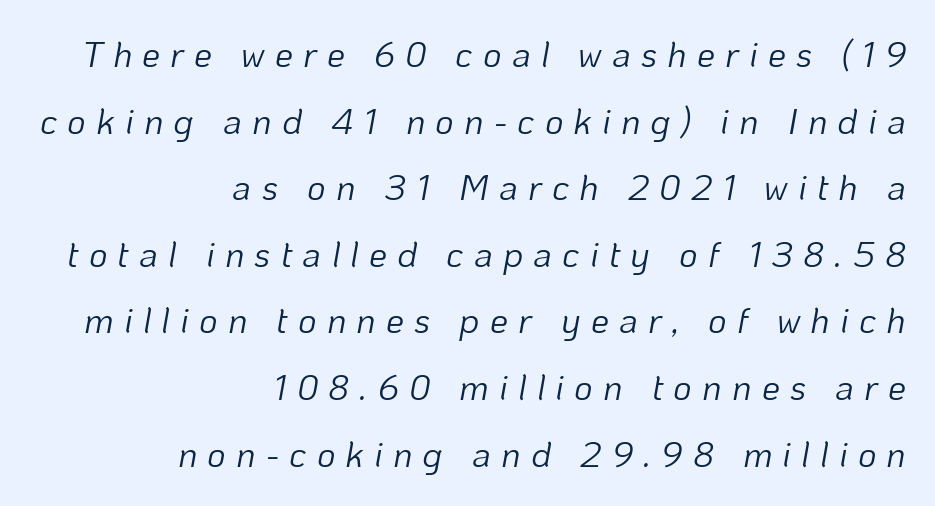
Quick note: italic. The letterforms sit at book weight or below. Think of a printed novel: that variable character pitch is what you see here. Loose tracking; the words dissolve into strings of separated letters. The foot of each line stays bare and open. Reading down the block, your eye finds every line finishing at a fixed right position.
